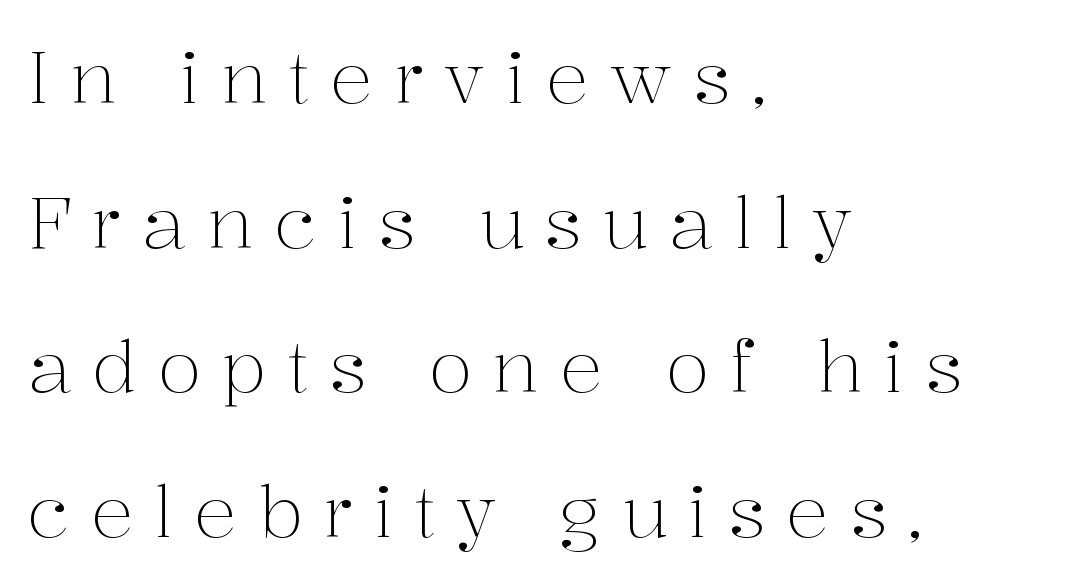
Q: Is the text bold? A: No.
Q: Is the text italic (slanted)? A: No, it is upright.
Q: Is the typeface a serif or a sans-serif typeface? A: Serif.
Q: Is the text underlined? A: No.
Q: How is the paragraph aligned? A: Left-aligned.
Q: Is the spacing between letters normal or unusually wide? A: Unusually wide.
Q: Is the spacing between lines tight, normal or loose? A: Loose.
Q: Width (condensed, normal, or wide)? A: Normal.
Q: Stroke contrast? A: Medium.
Q: x-height? A: Medium.
Q: Monospaced? A: No.
